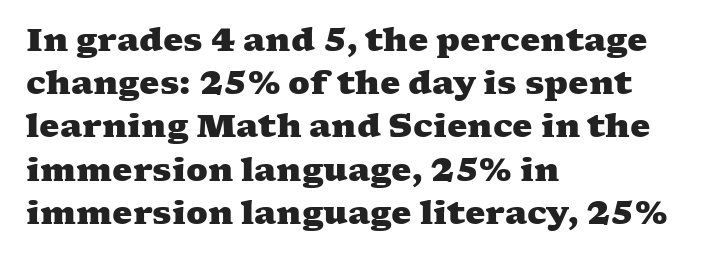
{"serif": "yes", "bold": "yes", "weight": "heavy", "width": "wide", "stroke_contrast": "medium", "x_height": "medium", "monospaced": "no", "underline": "no", "align": "left", "line_spacing": "normal", "line_spacing_ratio": 1.35, "letter_spacing": "normal", "letter_spacing_em": 0.0, "glyph_px": 32}
